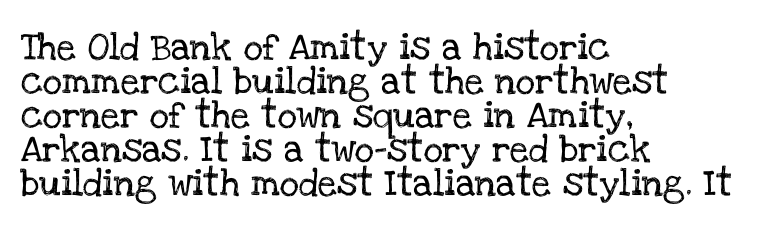
This sample uses plain, unmodified letter spacing. The setting favours the left margin, as ordinary paragraphs usually do. Does the lettering tilt? It doesn't — this is upright. Is there much room between lines? A standard amount, neither cramped nor airy.
